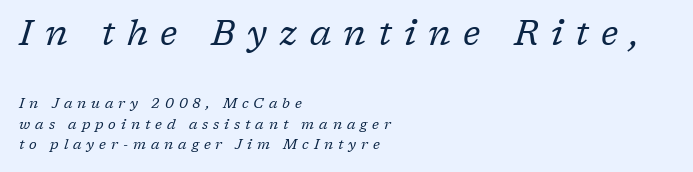
Q: Is the text bold? A: No.
Q: Is the text italic (slanted)? A: Yes, it leans right by about 17 degrees.
Q: Is the typeface a serif or a sans-serif typeface? A: Serif.
Q: Is the text underlined? A: No.
Q: How is the paragraph aligned? A: Left-aligned.
Q: Is the spacing between letters normal or unusually wide? A: Unusually wide.
Q: Is the spacing between lines tight, normal or loose? A: Normal.
Q: Which block of text is set in a larger size, the first (top) or the second (bottom)? A: The first (top) one.
Q: Width (condensed, normal, or wide)? A: Normal.
Q: Stroke contrast? A: Low.
Q: x-height? A: Medium.
Q: Monospaced? A: No.
